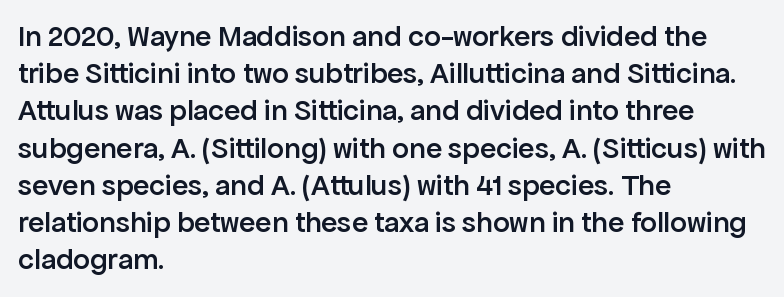
{"serif": "no", "italic": "no", "bold": "semi", "weight": "semibold", "width": "normal", "stroke_contrast": "low", "x_height": "medium", "monospaced": "no", "underline": "no", "align": "left", "line_spacing_ratio": 1.24, "letter_spacing": "normal", "letter_spacing_em": 0.0, "glyph_px": 30}
